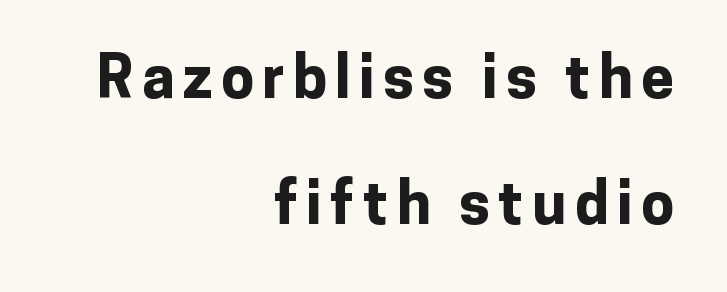
Q: Is the text bold? A: Yes.
Q: Is the text italic (slanted)? A: No, it is upright.
Q: Is the typeface a serif or a sans-serif typeface? A: Sans-serif.
Q: Is the text underlined? A: No.
Q: How is the paragraph aligned? A: Right-aligned.
Q: Is the spacing between lines tight, normal or loose? A: Loose.
Q: Width (condensed, normal, or wide)? A: Normal.
Q: Stroke contrast? A: Low.
Q: x-height? A: Medium.
Q: Monospaced? A: No.
